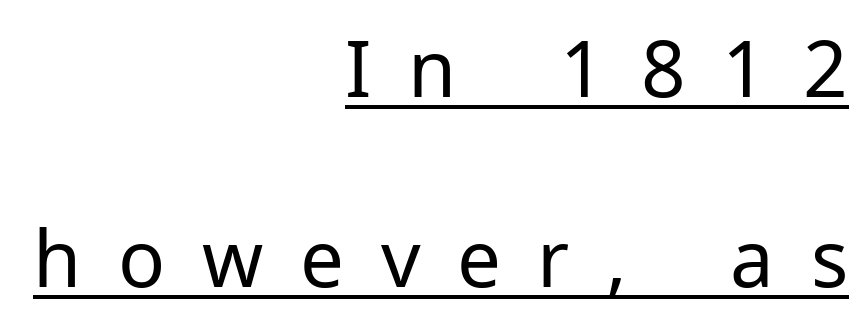
The text block is weighted toward the right margin, trailing off unevenly leftward. Descenders here cross a horizontal rule under the line. The space between consecutive lines is lavish. The letters carry no serifs — their stems end cleanly without finishing strokes. Compared with a typical body face, this is equally light or lighter still. Posture: upright roman.
